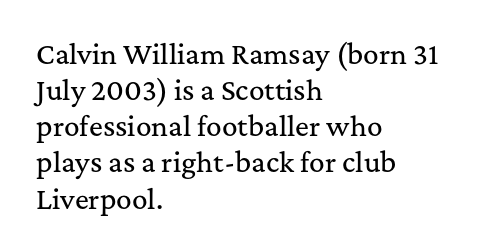
{"italic": "no", "underline": "no", "align": "left", "line_spacing": "normal", "line_spacing_ratio": 1.39, "letter_spacing": "normal", "letter_spacing_em": 0.0, "glyph_px": 26}
